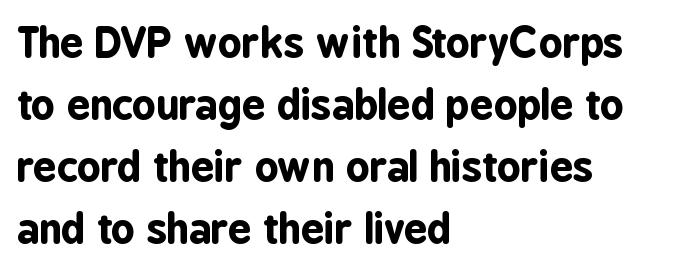
The image shows 41 px bold, condensed sans-serif type, upright; set left-aligned, normal line spacing (1.51x), normal letter spacing, not underlined; low stroke contrast and a medium x-height.
